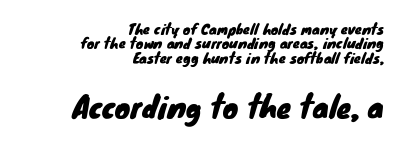
If you drew a ruler down the right edge, every line would touch it. Whoever set this chose condensed vertical rhythm over breathing room. Classification — sans serif. Check the space under the baseline: it is left empty. Look at the glyph heights: the lower group is clearly the bigger setting. Do the characters align in a grid? No, the font is proportional.
